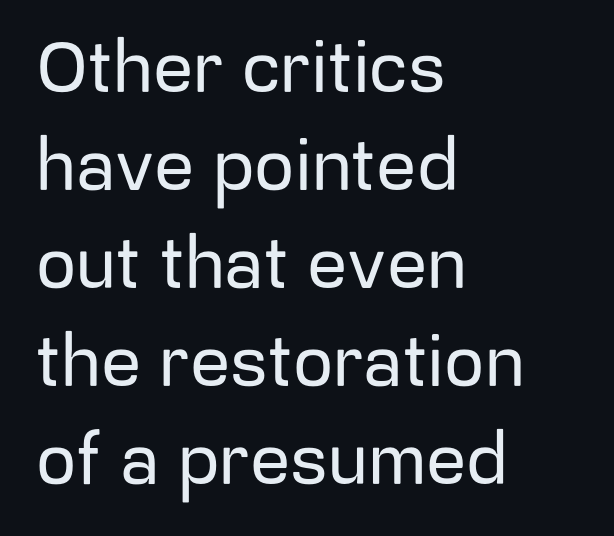
Q: Is the text italic (slanted)? A: No, it is upright.
Q: Is the typeface a serif or a sans-serif typeface? A: Sans-serif.
Q: Is the text underlined? A: No.
Q: How is the paragraph aligned? A: Left-aligned.
Q: Is the spacing between letters normal or unusually wide? A: Normal.
Q: Is the spacing between lines tight, normal or loose? A: Normal.
Q: Width (condensed, normal, or wide)? A: Normal.
Q: Stroke contrast? A: Low.
Q: x-height? A: Medium.
Q: Monospaced? A: No.
